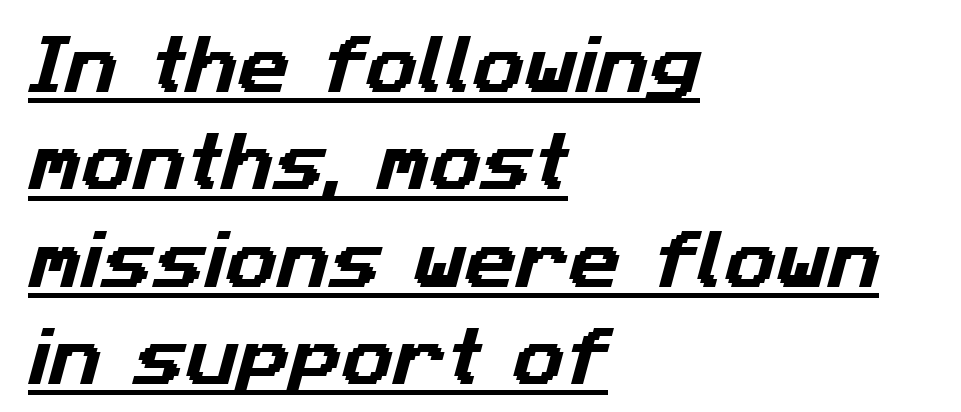
The image shows 64 px sans-serif type; set left-aligned, normal line spacing (1.52x), normal letter spacing, underlined; low stroke contrast and a medium x-height.
